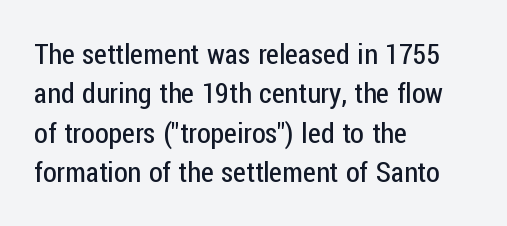
Q: Is the text bold? A: No.
Q: Is the text italic (slanted)? A: No, it is upright.
Q: Is the typeface a serif or a sans-serif typeface? A: Sans-serif.
Q: Is the text underlined? A: No.
Q: How is the paragraph aligned? A: Left-aligned.
Q: Is the spacing between letters normal or unusually wide? A: Normal.
Q: Is the spacing between lines tight, normal or loose? A: Normal.
Q: Width (condensed, normal, or wide)? A: Condensed.
Q: Stroke contrast? A: Low.
Q: x-height? A: Medium.
Q: Monospaced? A: No.
